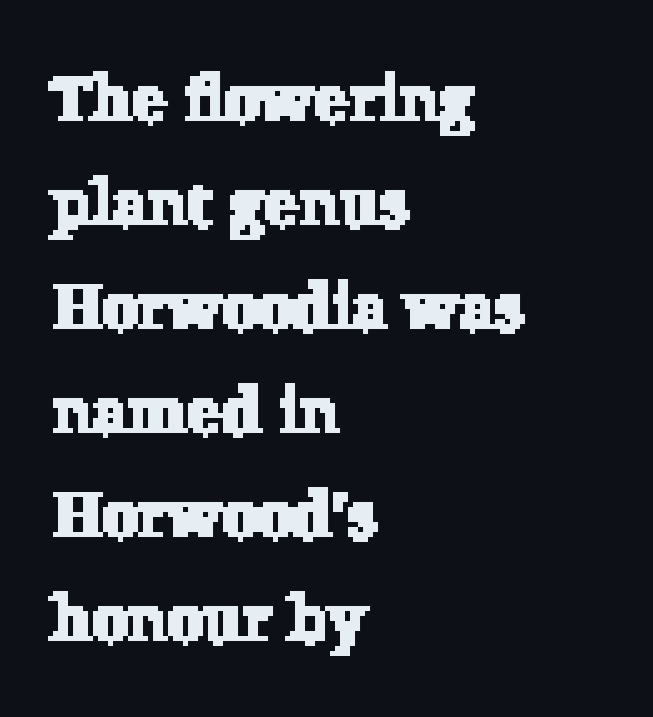
{"serif": "yes", "width": "normal", "stroke_contrast": "low", "x_height": "medium", "monospaced": "no", "underline": "no", "align": "left", "line_spacing": "normal", "line_spacing_ratio": 1.6, "letter_spacing": "normal", "letter_spacing_em": 0.0, "glyph_px": 65}
